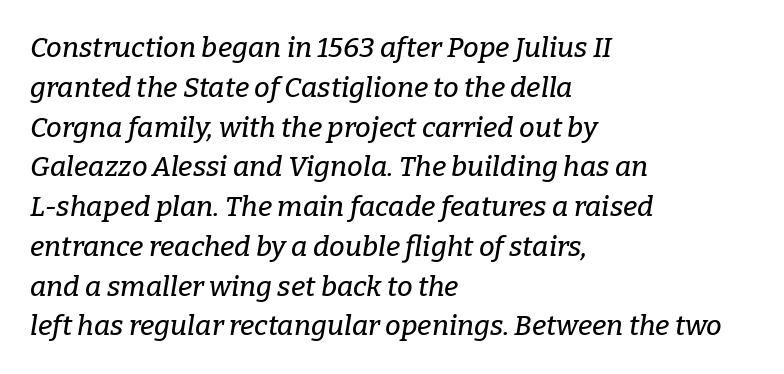
Each letter keeps its own natural width here, so spacing adapts to shape. The glyphs in this specimen are seriffed. Vertically, the passage feels balanced, rows spaced as you'd expect. Is the letter spacing exaggerated? No — it looks like the ordinary default. A clean baseline with only descenders dipping below it. The paragraph has a hard left edge and a soft right edge.
